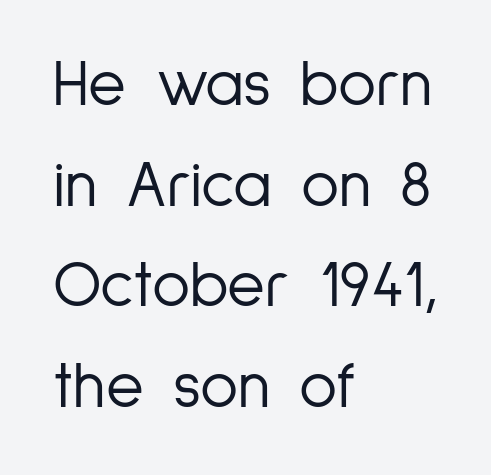
The image shows 65 px light, condensed sans-serif type, upright; set left-aligned, normal line spacing (1.55x), normal letter spacing, not underlined; low stroke contrast and a medium x-height.
